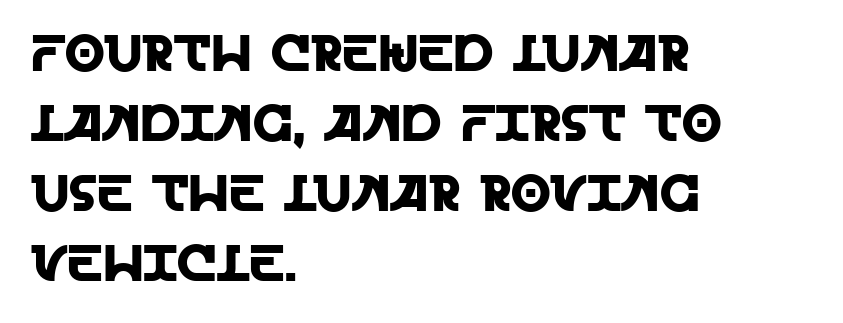
The image shows 51 px sans-serif type, upright; set left-aligned, normal line spacing (1.37x), normal letter spacing, not underlined; a large x-height.
